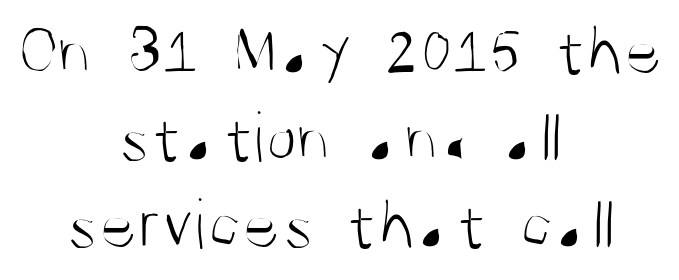
Nothing heavy about these letters — not bold at all. Inter-character spacing is left at the font's built-in metrics. Notice how the stems are strictly vertical — no italics here. The glyphs are unaccompanied by any horizontal stroke below them.
